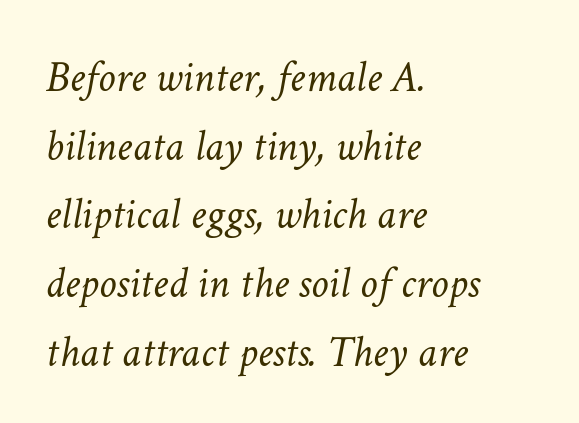
The image shows 44 px light type, italic (leaning right); set left-aligned, normal line spacing (1.56x), normal letter spacing, not underlined; low stroke contrast and a medium x-height.
